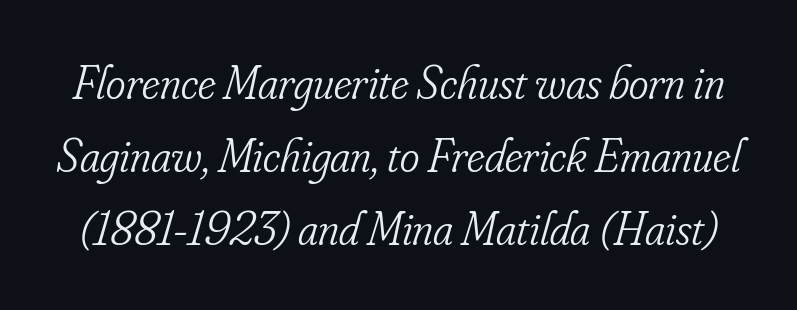
Q: Is the text bold? A: No.
Q: Is the text italic (slanted)? A: Yes, it leans right by about 16 degrees.
Q: Is the typeface a serif or a sans-serif typeface? A: Serif.
Q: Is the text underlined? A: No.
Q: Is the spacing between letters normal or unusually wide? A: Normal.
Q: Is the spacing between lines tight, normal or loose? A: Normal.
Q: Width (condensed, normal, or wide)? A: Condensed.
Q: Stroke contrast? A: Low.
Q: x-height? A: Small.
Q: Monospaced? A: No.
